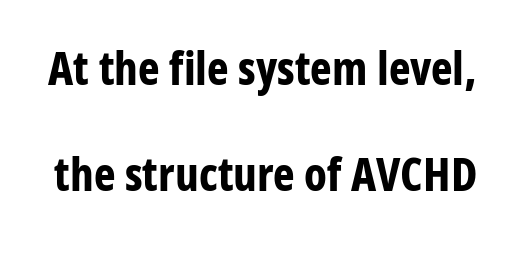
Q: Is the text bold? A: Yes.
Q: Is the text italic (slanted)? A: No, it is upright.
Q: Is the typeface a serif or a sans-serif typeface? A: Sans-serif.
Q: Is the text underlined? A: No.
Q: Is the spacing between letters normal or unusually wide? A: Normal.
Q: Is the spacing between lines tight, normal or loose? A: Loose.
Q: Width (condensed, normal, or wide)? A: Condensed.
Q: Stroke contrast? A: Low.
Q: x-height? A: Medium.
Q: Monospaced? A: No.
